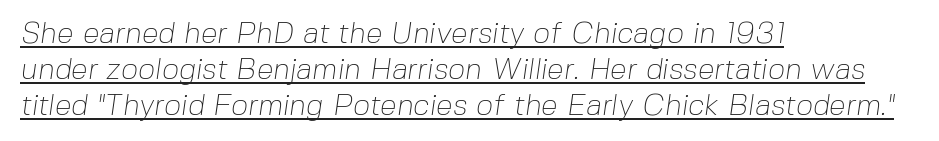
A typesetter would call this proportional, since set widths differ per character. What stands out about the letter spacing? Nothing — it is the standard amount. Compared with a typical body face, this is equally light or lighter still. Stroke terminals: plain, sans-serif. A rule runs beneath these lines of type.
